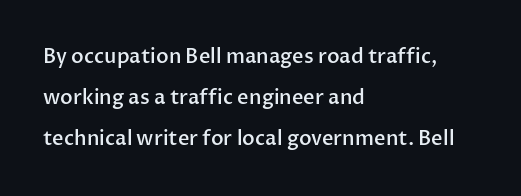
Here the glyphs are tracked normally, forming tight word shapes. The passage shown is not underscored anywhere. Casual observation: everything's shoved over to the left. The typesetting leans somewhat heavy: a semibold.
